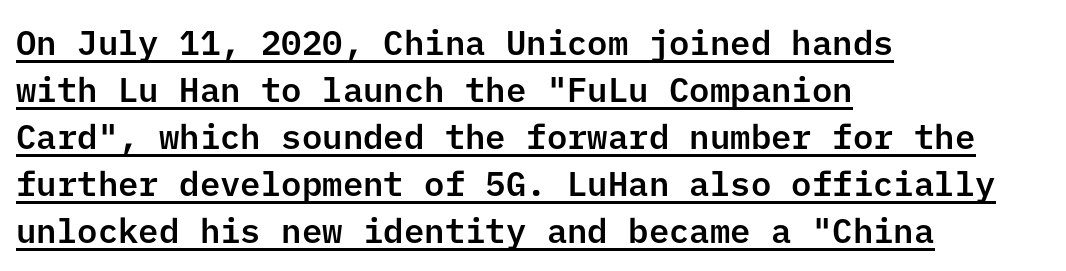
The letterforms sit shoulder to shoulder at normal distance. Teacher's note: observe the even left margin — that is flush-left alignment. Nothing sits at the stroke ends, so this counts as sans-serif. Interline gaps are of average width in this sample. This is the regular roman posture of the typeface.
